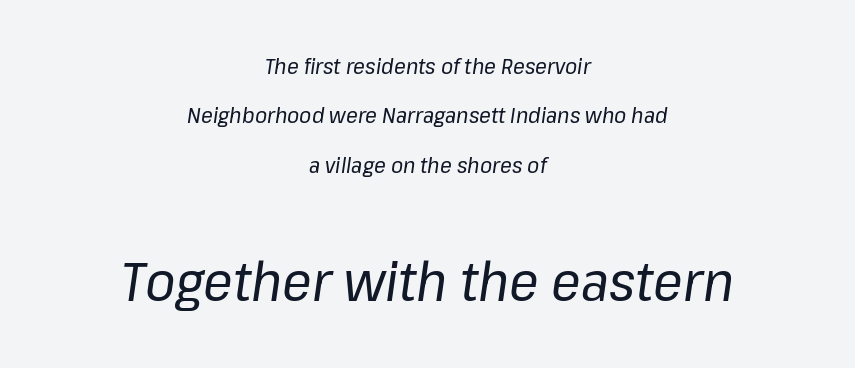
The image shows 55 px regular-weight type, italic (leaning right); set centered, loose line spacing (2.25x), normal letter spacing, not underlined; the second (bottom) block is 2.5x larger; low stroke contrast and a medium x-height.
